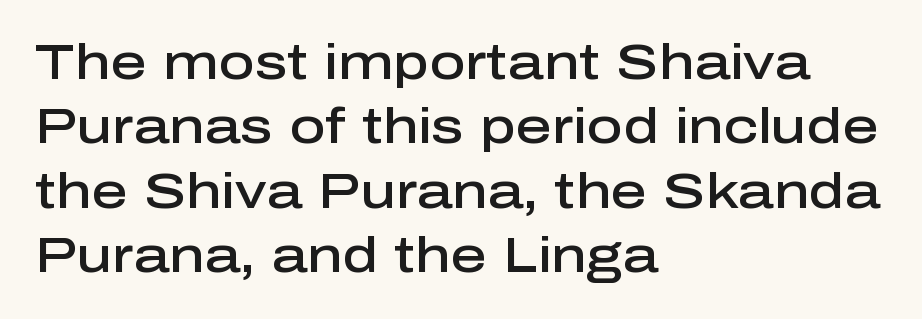
Q: Is the text bold? A: Semi-bold.
Q: Is the text italic (slanted)? A: No, it is upright.
Q: Is the typeface a serif or a sans-serif typeface? A: Sans-serif.
Q: Is the text underlined? A: No.
Q: How is the paragraph aligned? A: Left-aligned.
Q: Is the spacing between letters normal or unusually wide? A: Normal.
Q: Is the spacing between lines tight, normal or loose? A: Normal.
Q: Width (condensed, normal, or wide)? A: Normal.
Q: Stroke contrast? A: Low.
Q: x-height? A: Medium.
Q: Monospaced? A: No.
